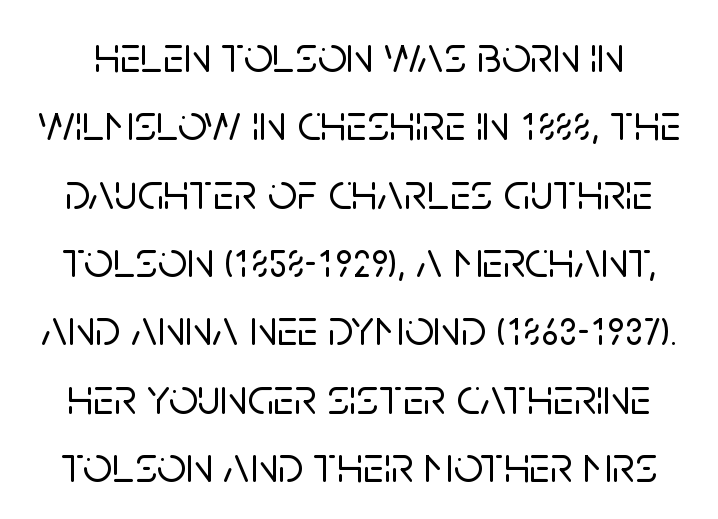
{"serif": "no", "italic": "no", "width": "normal", "stroke_contrast": "low", "x_height": "large", "monospaced": "no", "underline": "no", "line_spacing": "normal", "line_spacing_ratio": 1.34, "letter_spacing": "normal", "letter_spacing_em": 0.0, "glyph_px": 51}
